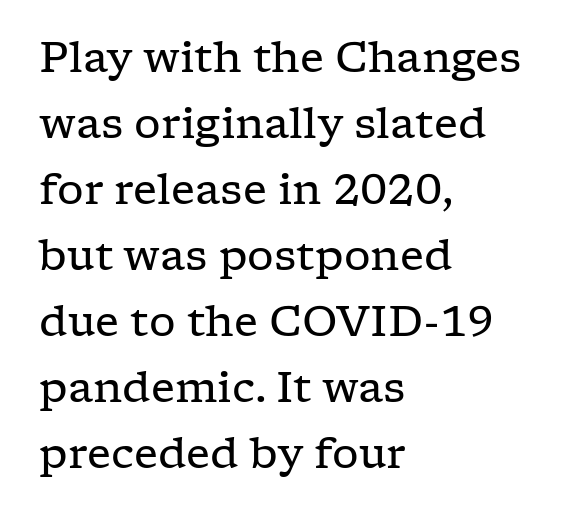
The image shows 42 px regular-weight, wide serif type, upright; set left-aligned, normal line spacing (1.57x), normal letter spacing, not underlined; low stroke contrast and a medium x-height.
